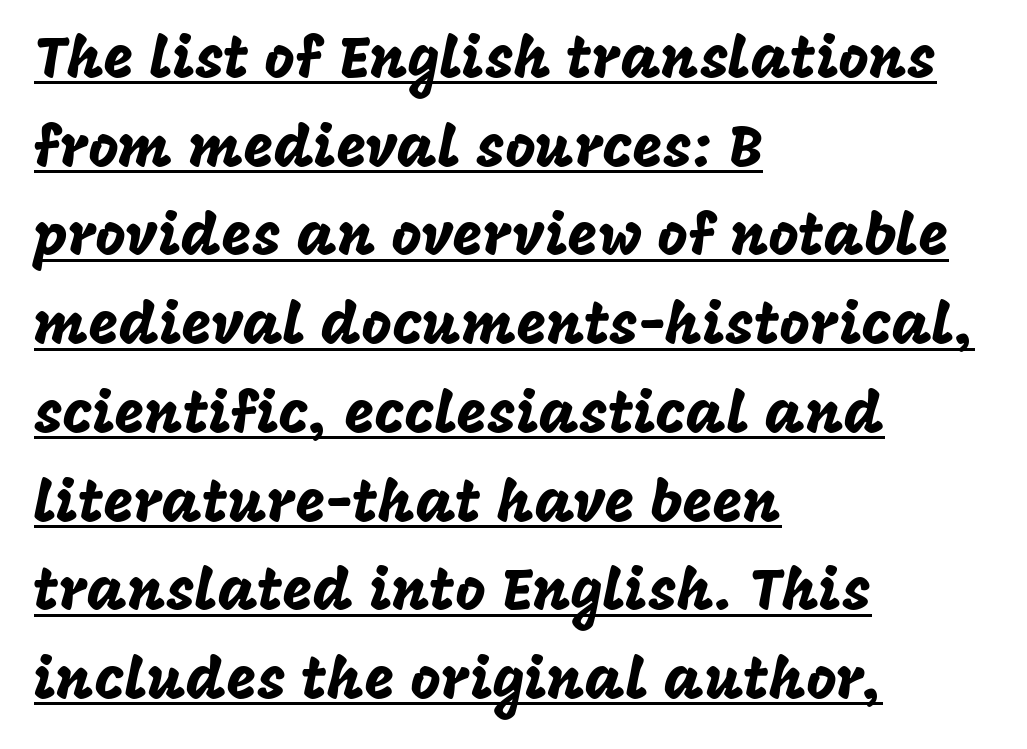
Left-aligned paragraph, ragged on the right. You can tell from the bare stems that sans-serif type was used. Do the characters align in a grid? No, the font is proportional. The block of text has a typical density, with ordinary space between rows.
